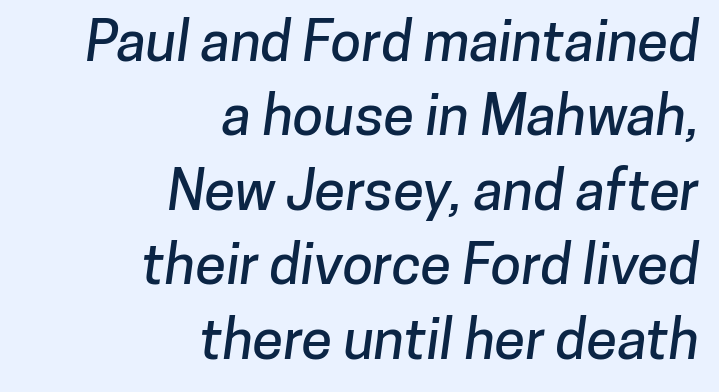
Q: Is the typeface a serif or a sans-serif typeface? A: Sans-serif.
Q: Is the text underlined? A: No.
Q: How is the paragraph aligned? A: Right-aligned.
Q: Is the spacing between letters normal or unusually wide? A: Normal.
Q: Is the spacing between lines tight, normal or loose? A: Normal.
Q: Width (condensed, normal, or wide)? A: Normal.
Q: Stroke contrast? A: Low.
Q: x-height? A: Medium.
Q: Monospaced? A: No.
